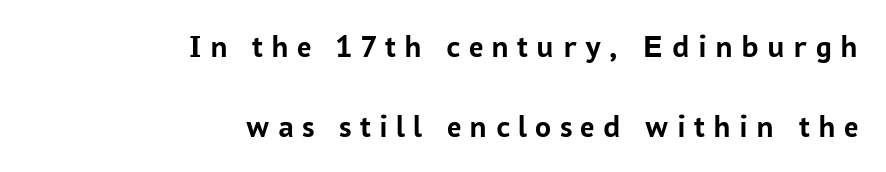
The image shows 32 px semibold sans-serif type, upright; set right-aligned, loose line spacing (2.49x), unusually wide letter spacing (+0.26 em), not underlined; low stroke contrast and a medium x-height.
